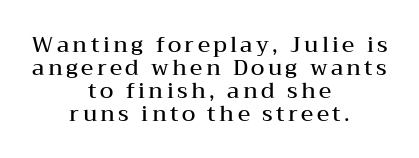
{"italic": "no", "bold": "semi", "underline": "no", "align": "center", "line_spacing": "tight", "line_spacing_ratio": 1.04, "glyph_px": 22}
